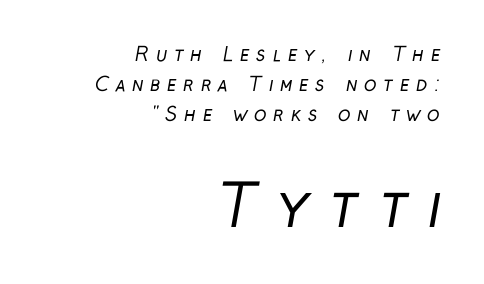
{"serif": "no", "bold": "no", "weight": "regular", "width": "condensed", "stroke_contrast": "low", "x_height": "medium", "monospaced": "no", "underline": "no", "align": "right", "line_spacing": "normal", "line_spacing_ratio": 1.58, "letter_spacing": "wide", "letter_spacing_em": 0.35, "larger_block": "second", "size_ratio": 3.0, "glyph_px": 57}
